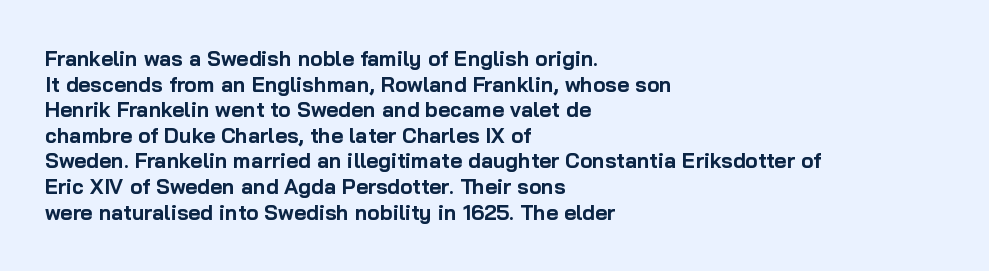
{"italic": "no", "bold": "yes", "underline": "no", "align": "left", "line_spacing_ratio": 1.22, "letter_spacing": "normal", "letter_spacing_em": 0.0, "glyph_px": 21}
